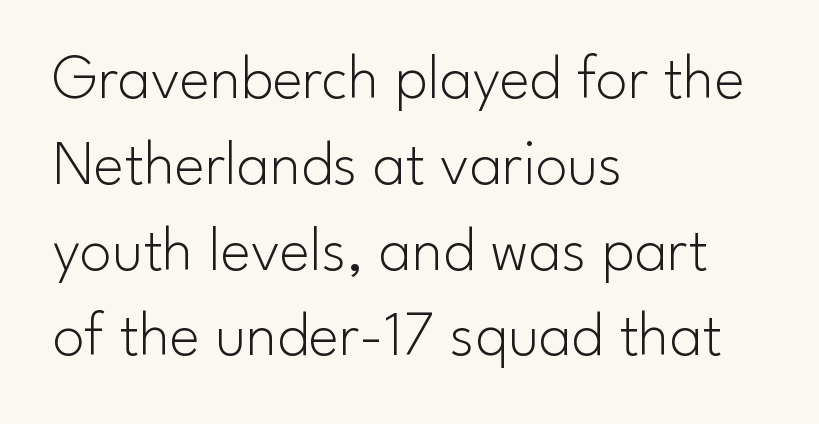
The image shows 64 px light sans-serif type, upright; set left-aligned, normal line spacing (1.34x), normal letter spacing, not underlined; low stroke contrast and a small x-height.
